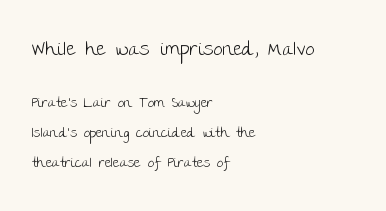
The image shows 20 px text type, upright; set left-aligned, loose line spacing (2.15x), normal letter spacing, not underlined; the first (top) block is 1.43x larger.
